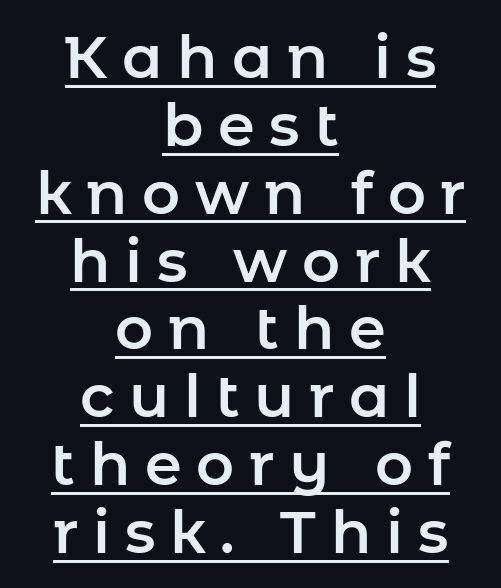
Where is the straight margin? There isn't one; the lines are centered. Underlined type. If you drew a line through each stem, it would be perfectly vertical. Looks like regular typesetting: each glyph gets only the width it needs.
